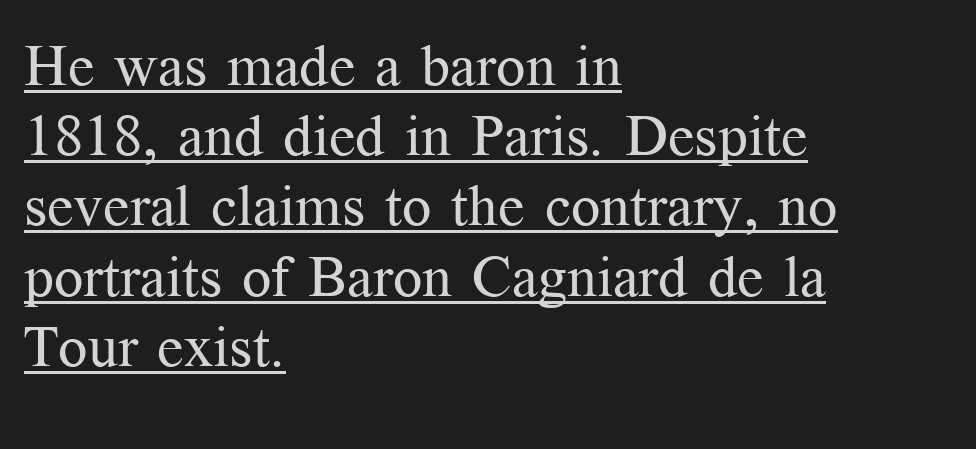
The image shows 58 px regular-weight serif type, upright; set left-aligned, line spacing 1.21x, normal letter spacing, underlined; medium stroke contrast and a medium x-height.
